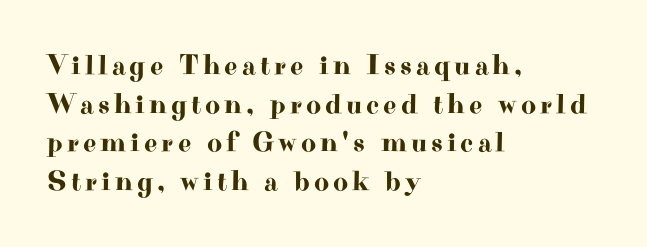
A classic flush-left, rag-right setting is used for this passage. The typography opts for an upright posture over an oblique one. Vertical spacing — default. Are there feet on the stems? There are — it's a serif.
